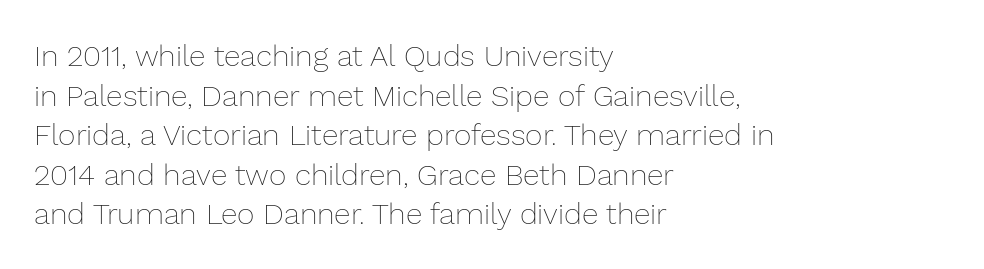
Is the stroke heavy? The answer is a plain regular-or-lighter. The glyphs are unaccompanied by any horizontal stroke below them. The rendering uses natural spacing where letterforms have individual widths. Is the letter spacing exaggerated? No — it looks like the ordinary default. The designer left line spacing at the default.
